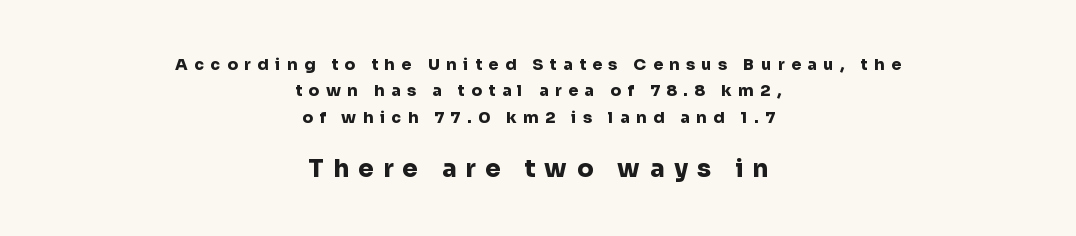
In terms of posture, this sample is upright. The following chunk of copy outweighs the initial chunk in type size. The tracking reads as deliberately expanded to a designer's eye. Lines of text with bare space underneath. The typesetting leans heavy: a genuine bold.
